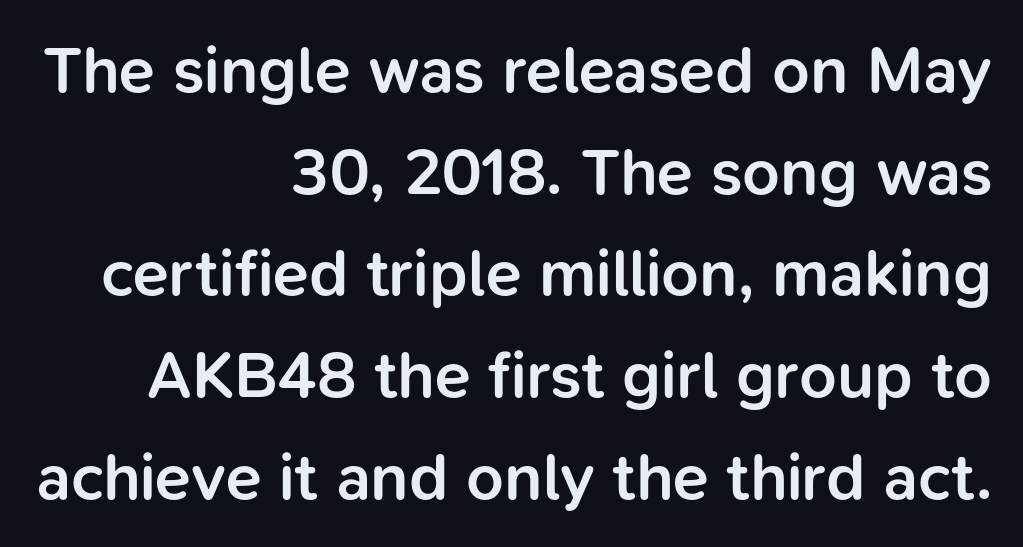
Q: Is the text bold? A: Semi-bold.
Q: Is the text italic (slanted)? A: No, it is upright.
Q: Is the typeface a serif or a sans-serif typeface? A: Sans-serif.
Q: Is the text underlined? A: No.
Q: How is the paragraph aligned? A: Right-aligned.
Q: Is the spacing between letters normal or unusually wide? A: Normal.
Q: Is the spacing between lines tight, normal or loose? A: Normal.
Q: Width (condensed, normal, or wide)? A: Normal.
Q: Stroke contrast? A: Low.
Q: x-height? A: Medium.
Q: Monospaced? A: No.
